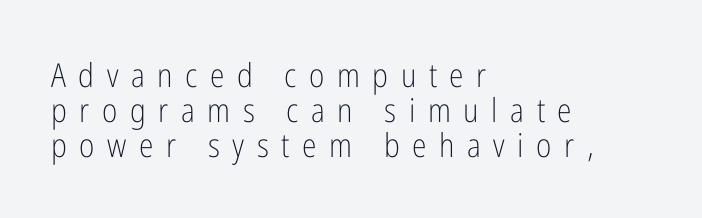
Note the varied advance widths — an 'i' is clearly narrower than an 'm'. Ink coverage per letter is moderate at most. The letters carry no serifs — their stems end cleanly without finishing strokes. The type sits square on the baseline with zero lean.
